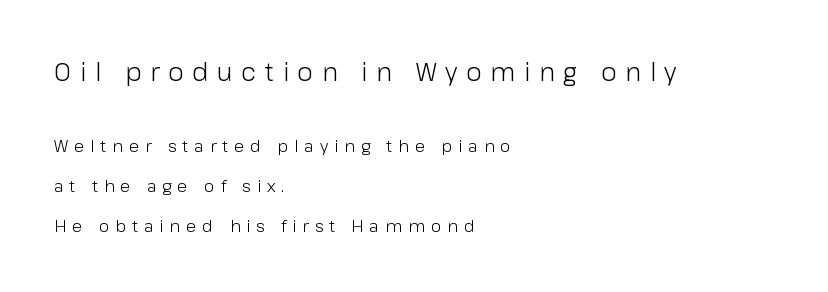
Q: Is the text bold? A: No.
Q: Is the text italic (slanted)? A: No, it is upright.
Q: Is the text underlined? A: No.
Q: How is the paragraph aligned? A: Left-aligned.
Q: Is the spacing between letters normal or unusually wide? A: Unusually wide.
Q: Is the spacing between lines tight, normal or loose? A: Loose.
Q: Which block of text is set in a larger size, the first (top) or the second (bottom)? A: The first (top) one.
